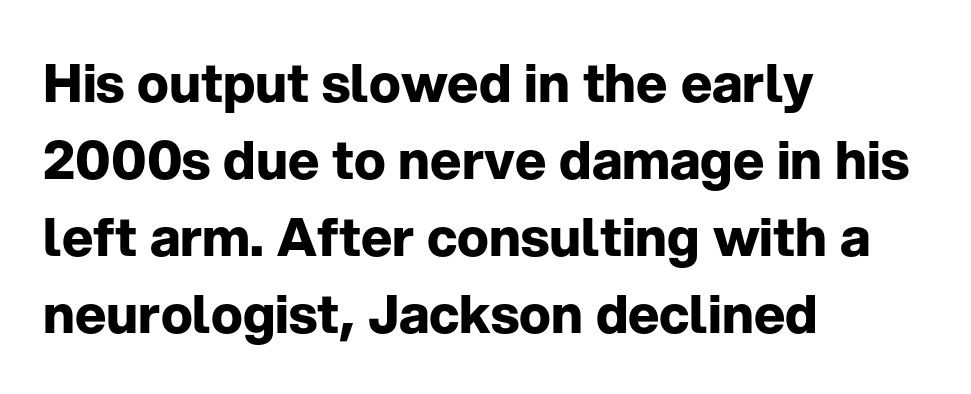
Here the designer chose a conventional face with non-uniform glyph widths. The letterforms sit shoulder to shoulder at normal distance. Baseline-to-baseline distance is the conventional proportion of letter height. A student would call this left alignment; a typographer would say flush left, rag right. This sample uses a sans-serif face. Heavy, bold letterforms.
